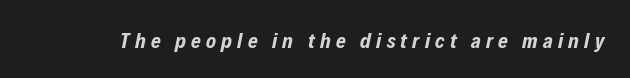
The image shows 21 px bold type, italic (leaning right); set unusually wide letter spacing (+0.25 em), not underlined.
